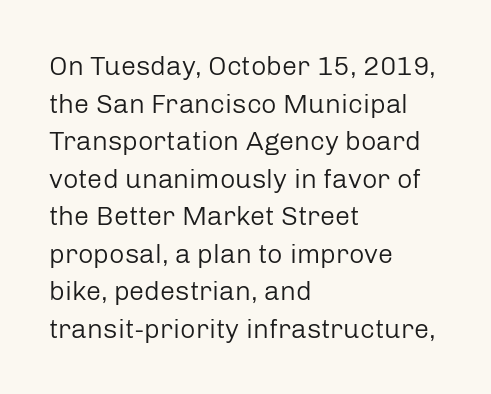
The image shows 27 px text type, upright; set left-aligned, normal line spacing (1.39x), normal letter spacing, not underlined.
